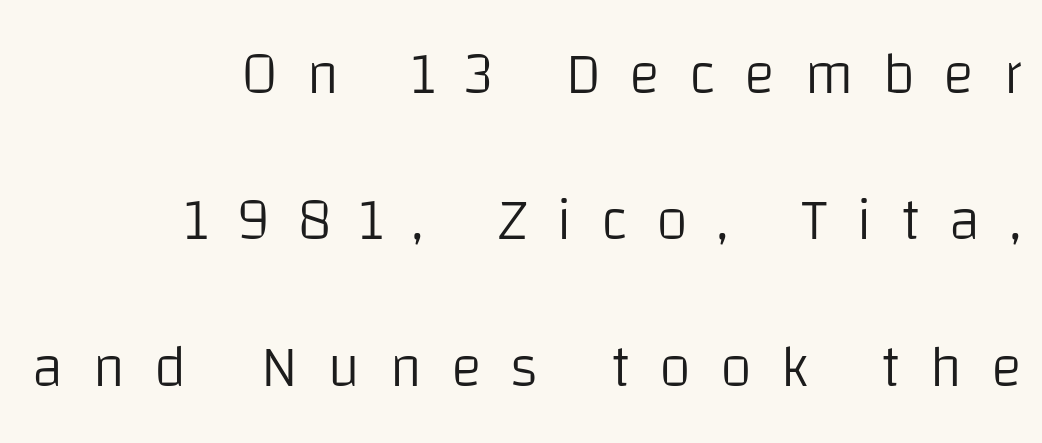
This is roman type, the default non-slanted kind. The cut favours lightness, reaching ordinary text weight at its darkest. Each letter keeps its own natural width here, so spacing adapts to shape. These lines stack with their right ends in a neat column.
